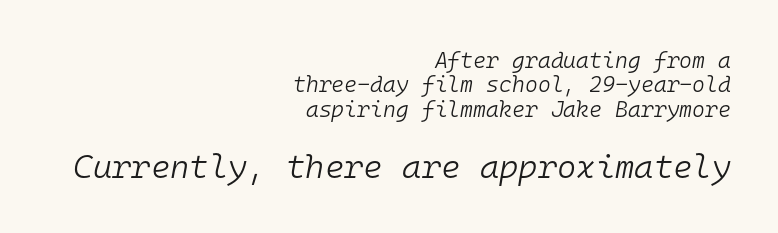
The image shows 33 px light type, italic (leaning right), monospaced; set right-aligned, tight line spacing (1.11x), normal letter spacing, not underlined; the second (bottom) block is 1.5x larger; low stroke contrast and a medium x-height.
